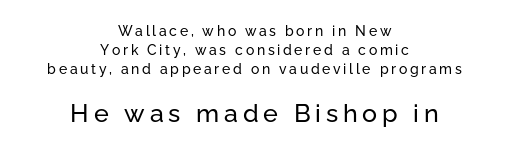
{"italic": "no", "underline": "no", "align": "center", "line_spacing": "normal", "line_spacing_ratio": 1.34, "larger_block": "second", "size_ratio": 1.79, "glyph_px": 25}
